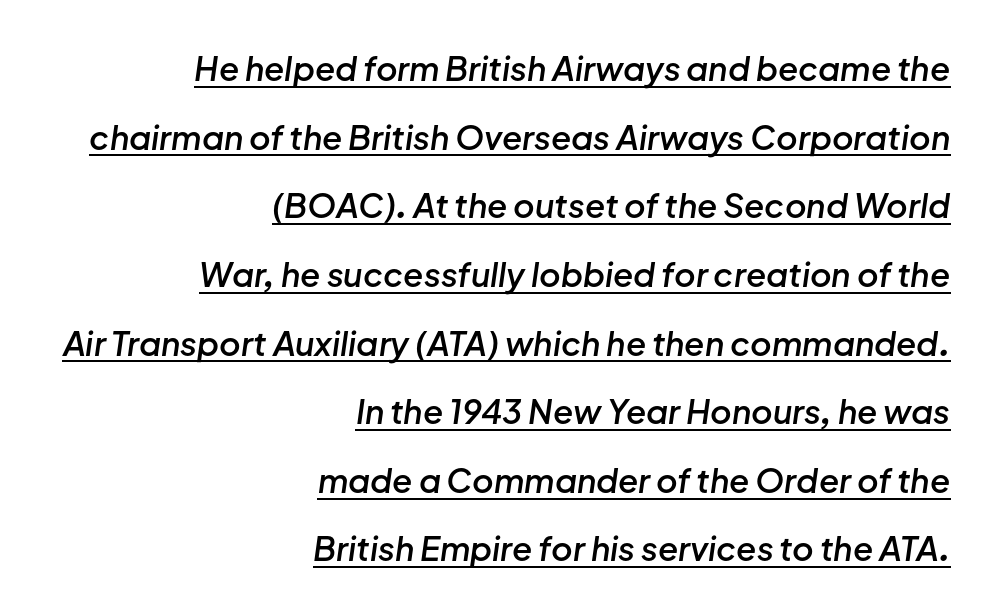
{"italic": "yes", "lean": "right", "slant_degrees": 8, "bold": "semi", "weight": "semibold", "width": "normal", "stroke_contrast": "low", "x_height": "medium", "monospaced": "no", "underline": "yes", "align": "right", "line_spacing": "loose", "line_spacing_ratio": 2.08, "letter_spacing": "normal", "letter_spacing_em": 0.0, "glyph_px": 33}
